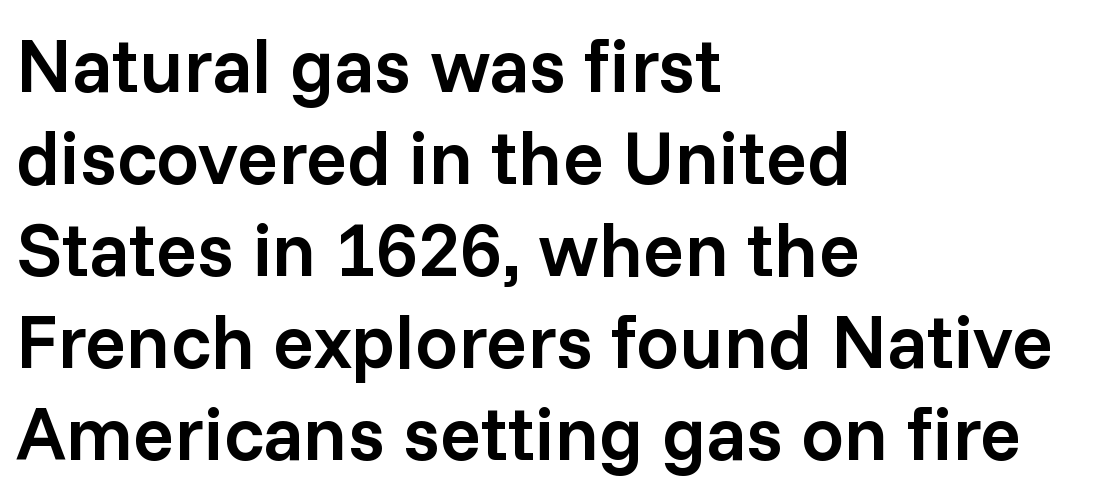
{"serif": "no", "italic": "no", "bold": "semi", "weight": "semibold", "width": "normal", "stroke_contrast": "low", "x_height": "medium", "monospaced": "no", "underline": "no", "align": "left", "line_spacing_ratio": 1.21, "letter_spacing": "normal", "letter_spacing_em": 0.0, "glyph_px": 76}
